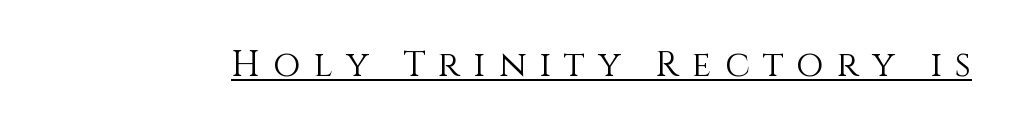
The tracking jumps out immediately: characters are airy and widely separated. No italicization has been applied; the sample stays upright. Vertical stems look standard width or narrower in stroke. You could not count columns in this text — the font is proportionally spaced. The rendered words wear a rule along their underside.
